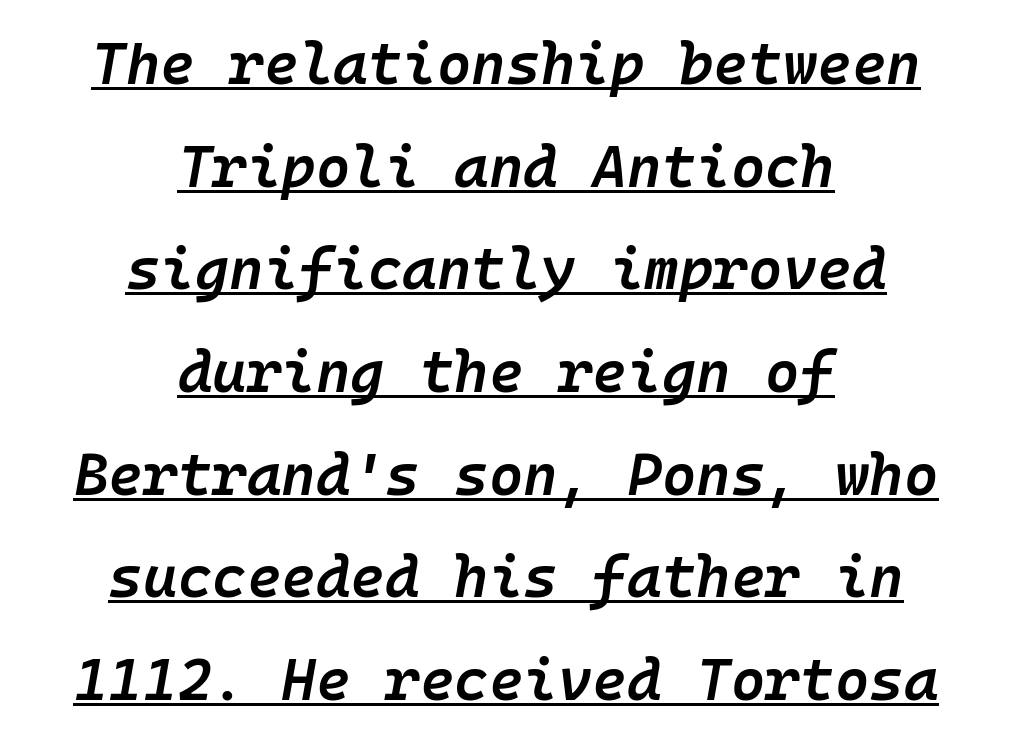
{"italic": "yes", "lean": "right", "slant_degrees": 10, "bold": "semi", "weight": "semibold", "width": "normal", "stroke_contrast": "low", "x_height": "medium", "underline": "yes", "align": "center", "line_spacing_ratio": 1.74, "letter_spacing": "normal", "letter_spacing_em": 0.0, "glyph_px": 59}
